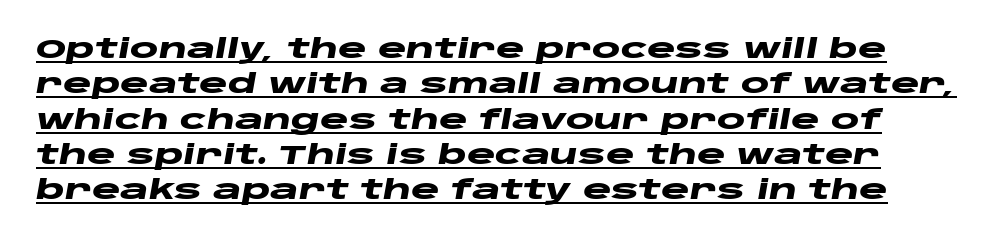
Q: Is the text bold? A: Yes.
Q: Is the text italic (slanted)? A: Yes, it leans right by about 10 degrees.
Q: Is the text underlined? A: Yes.
Q: Is the spacing between letters normal or unusually wide? A: Normal.
Q: Is the spacing between lines tight, normal or loose? A: Normal.
